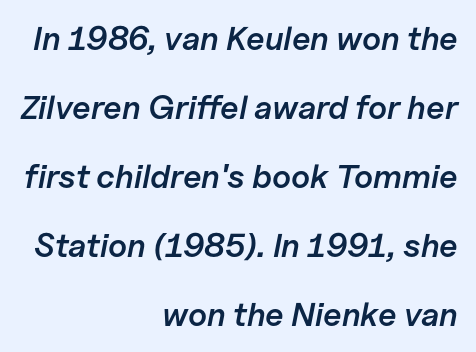
Standard letterfit; no display-style spreading of the glyphs. A bit beefed up — I'd call it semibold rather than bold. Characters are canted at an angle relative to the baseline's perpendicular. Interline gaps are noticeably wide in this sample.
